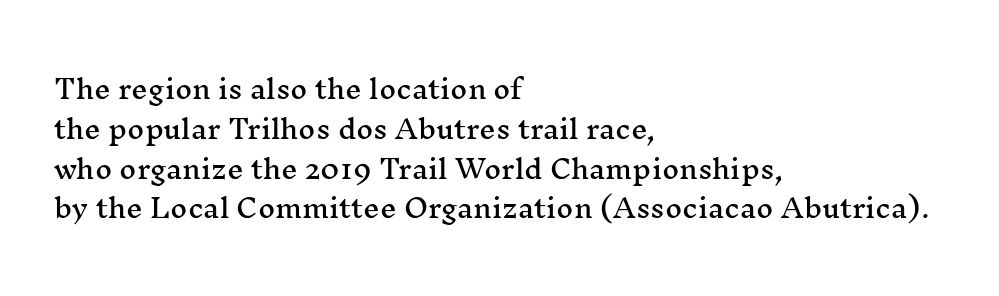
The image shows 26 px text type, upright; set left-aligned, normal line spacing (1.53x), normal letter spacing, not underlined.
